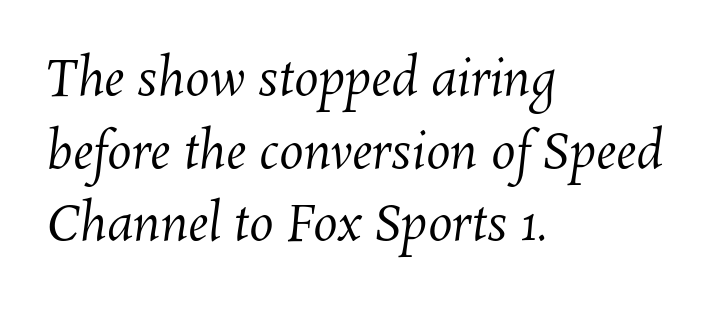
Think of a printed novel: that variable character pitch is what you see here. You could call the tracking neutral — neither tight nor loose. The space between consecutive lines is moderate. A bare baseline throughout the passage. The paragraph has a hard left edge and a soft right edge.
